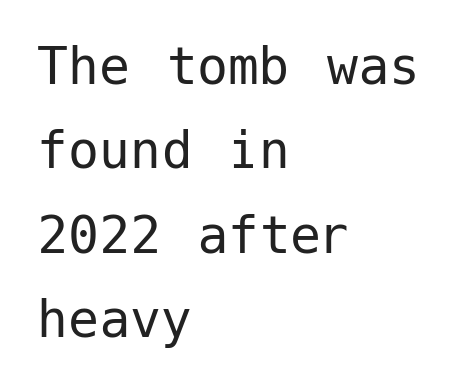
{"serif": "no", "italic": "no", "bold": "no", "weight": "regular", "width": "normal", "stroke_contrast": "low", "x_height": "medium", "underline": "no", "align": "left", "line_spacing": "normal", "line_spacing_ratio": 1.36, "letter_spacing": "normal", "letter_spacing_em": 0.0, "glyph_px": 62}
